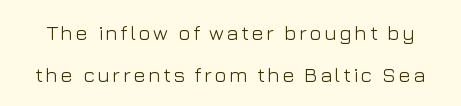
The image shows 21 px text type, upright; set loose line spacing (1.99x), not underlined.
